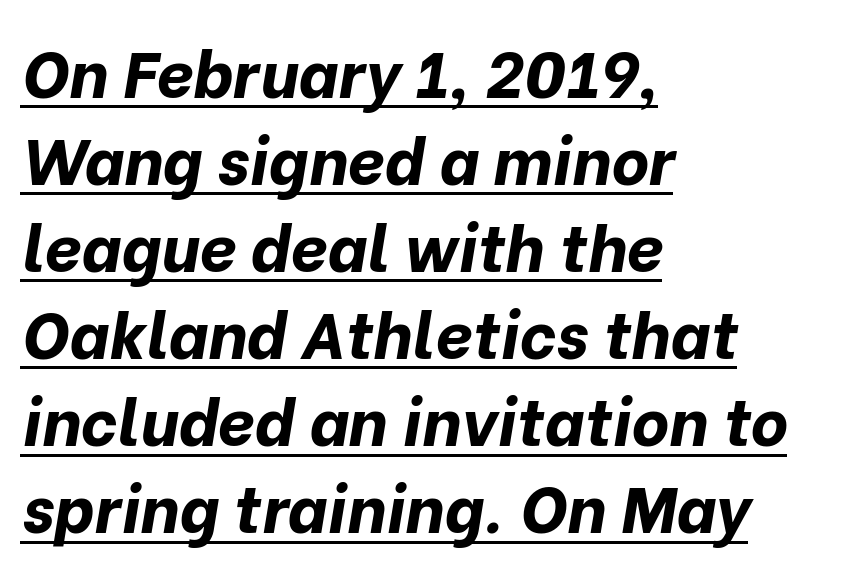
These lines are rendered in a variable-pitch font. In designer terms, the underline attribute is active on this setting. A typesetter would mark this as italic. Leftover space on each line is placed entirely after the last word. Is the type bold? Yes — the strokes are clearly thick and heavy. How would I describe the line gaps? Plain and ordinary.
